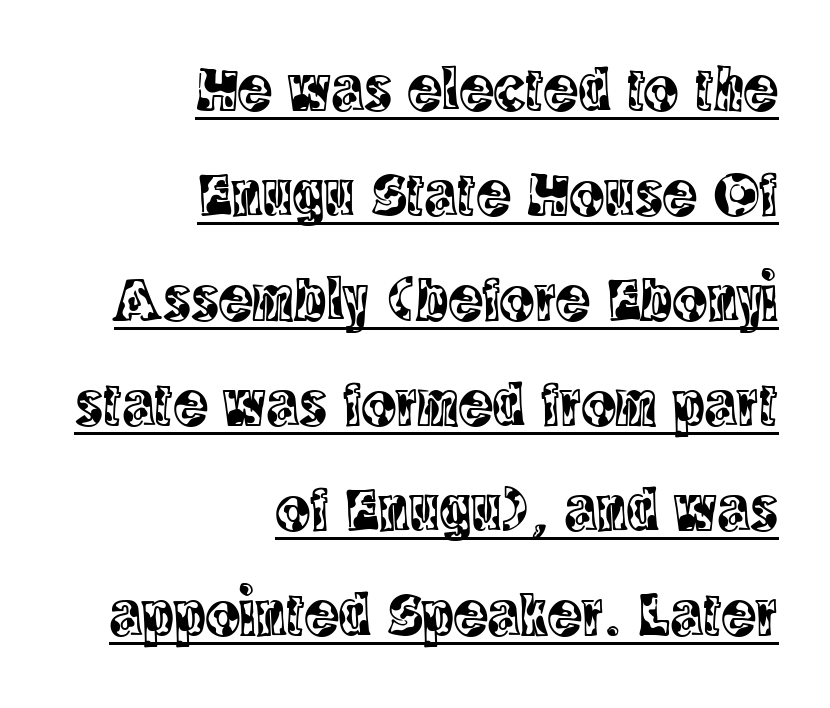
The image shows 64 px condensed serif type, upright; set right-aligned, normal line spacing (1.64x), normal letter spacing, underlined; a large x-height.
